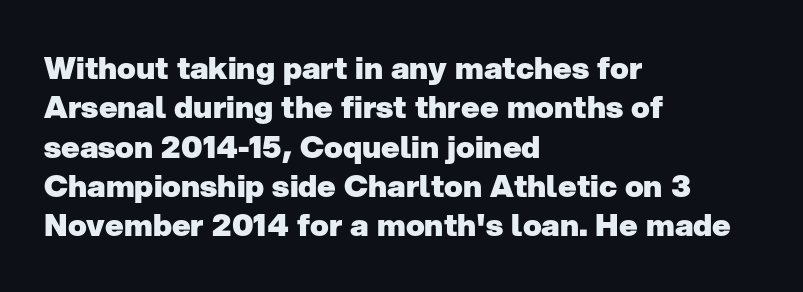
The image shows 31 px heavy sans-serif type, upright; set left-aligned, normal line spacing (1.27x), normal letter spacing, not underlined; low stroke contrast and a medium x-height.
